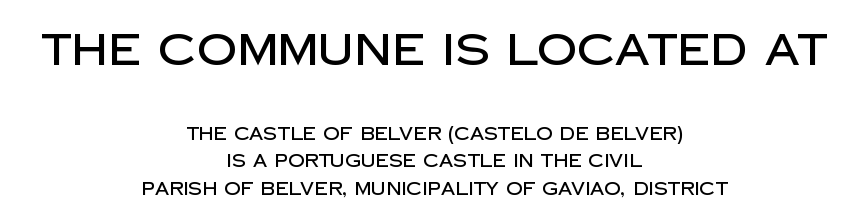
{"serif": "no", "italic": "no", "width": "normal", "stroke_contrast": "low", "x_height": "large", "monospaced": "no", "underline": "no", "align": "center", "line_spacing": "normal", "line_spacing_ratio": 1.52, "letter_spacing": "normal", "letter_spacing_em": 0.0, "larger_block": "first", "size_ratio": 2.44, "glyph_px": 44}
